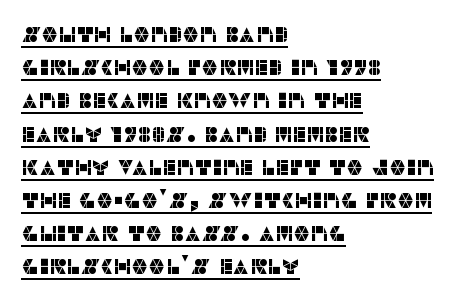
{"italic": "no", "underline": "yes", "align": "left", "line_spacing": "normal", "line_spacing_ratio": 1.58, "letter_spacing": "normal", "letter_spacing_em": 0.0, "glyph_px": 21}
